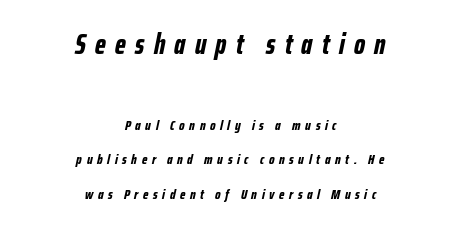
The face used here is proportionally spaced, like ordinary book or web type. The designer gave the opening block more size than the closing block. Emphasis-style slanted type is in use. Tracking here is generous; glyphs stand well apart from one another.
